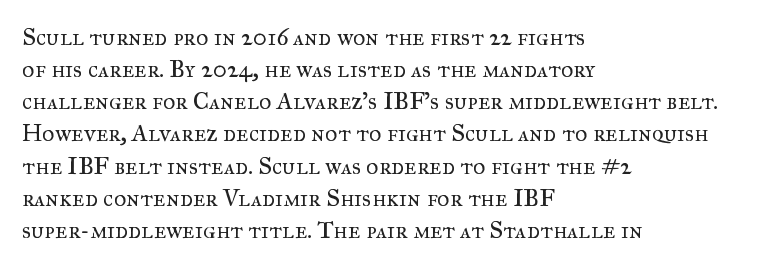
The strip under each line holds only bare page. You could call the tracking neutral — neither tight nor loose. Where is the straight margin? On the left. Upright lettering throughout. The weight tops out at a normal text grade.
